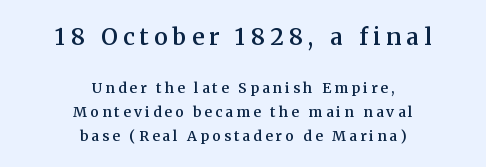
{"italic": "no", "bold": "semi", "underline": "no", "align": "center", "line_spacing": "normal", "line_spacing_ratio": 1.69, "letter_spacing": "wide", "letter_spacing_em": 0.23, "larger_block": "first", "size_ratio": 1.64, "glyph_px": 23}
